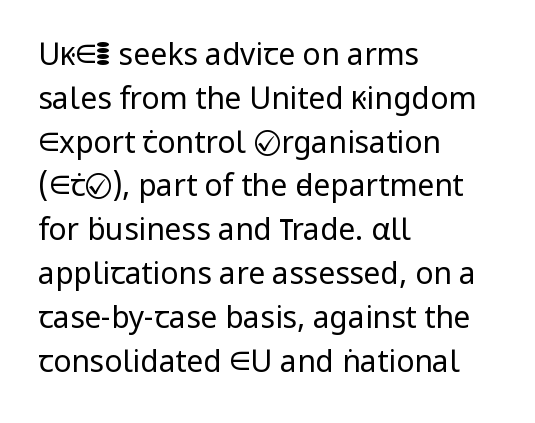
The lines are quadded left. The letters advance in unequal steps, a hallmark of proportional type. Tracking value appears to be zero — textbook default spacing. Compared with a typical body face, this is equally light or lighter still. Tall strokes in this sample are plumb rather than angled.
